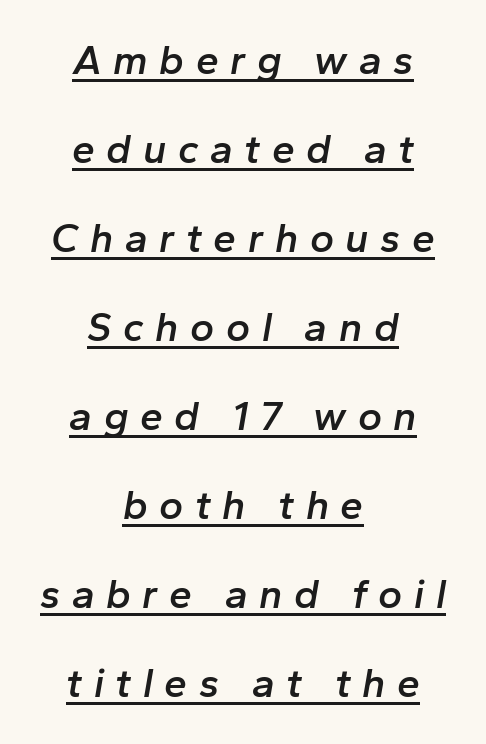
Q: Is the text bold? A: Semi-bold.
Q: Is the text italic (slanted)? A: Yes, it leans right by about 10 degrees.
Q: Is the text underlined? A: Yes.
Q: How is the paragraph aligned? A: Centered.
Q: Is the spacing between letters normal or unusually wide? A: Unusually wide.
Q: Is the spacing between lines tight, normal or loose? A: Loose.
Q: Width (condensed, normal, or wide)? A: Normal.
Q: Stroke contrast? A: Low.
Q: x-height? A: Medium.
Q: Monospaced? A: No.
